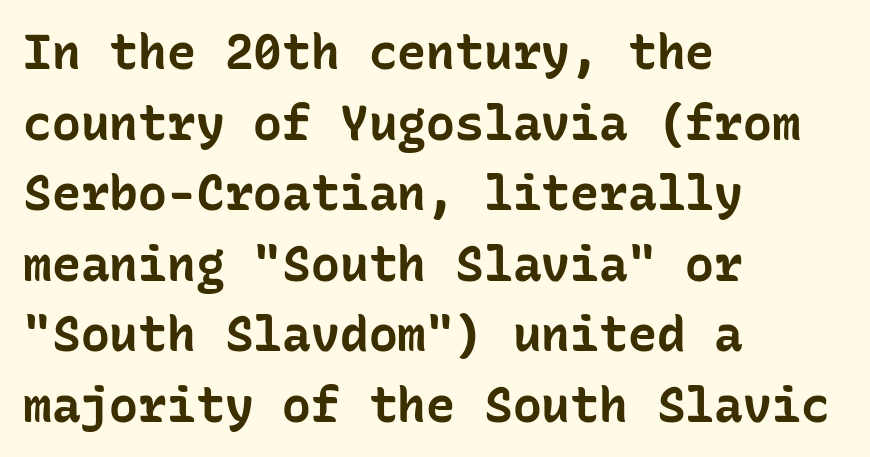
{"serif": "no", "italic": "no", "bold": "yes", "weight": "bold", "width": "normal", "stroke_contrast": "low", "x_height": "medium", "monospaced": "yes", "underline": "no", "align": "left", "line_spacing": "normal", "line_spacing_ratio": 1.47, "letter_spacing": "normal", "letter_spacing_em": 0.0, "glyph_px": 48}
